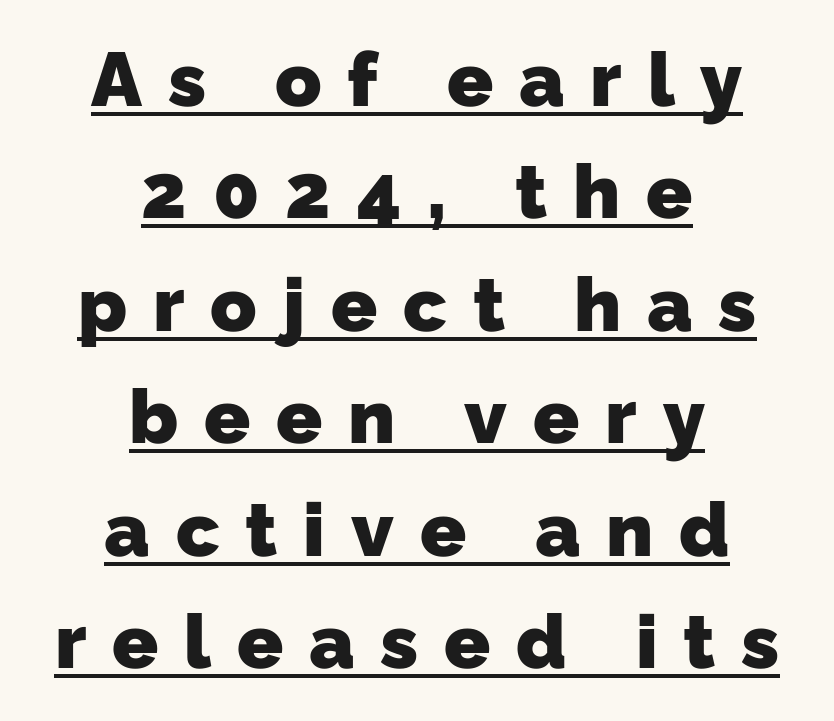
Q: Is the text bold? A: Yes.
Q: Is the typeface a serif or a sans-serif typeface? A: Sans-serif.
Q: Is the text underlined? A: Yes.
Q: How is the paragraph aligned? A: Centered.
Q: Is the spacing between letters normal or unusually wide? A: Unusually wide.
Q: Is the spacing between lines tight, normal or loose? A: Normal.
Q: Width (condensed, normal, or wide)? A: Normal.
Q: Stroke contrast? A: Low.
Q: x-height? A: Medium.
Q: Monospaced? A: No.
